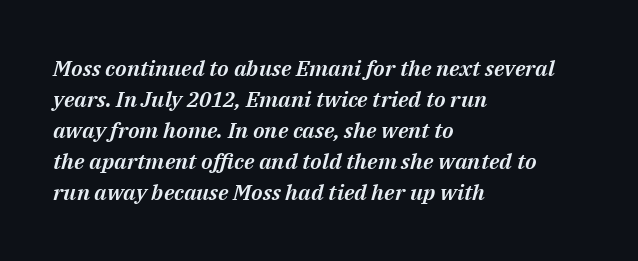
What's the leading like? Ordinary, nothing unusual. Emphasis-style slanted type is in use. What stands out about the letter spacing? Nothing — it is the standard amount. Left-aligned paragraph, ragged on the right.
